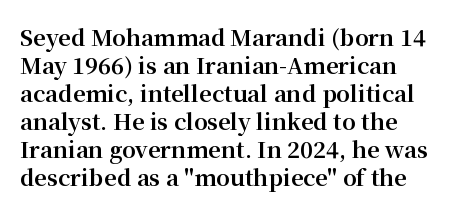
{"italic": "no", "bold": "yes", "underline": "no", "align": "left", "line_spacing": "normal", "line_spacing_ratio": 1.27, "letter_spacing": "normal", "letter_spacing_em": 0.0, "glyph_px": 22}
